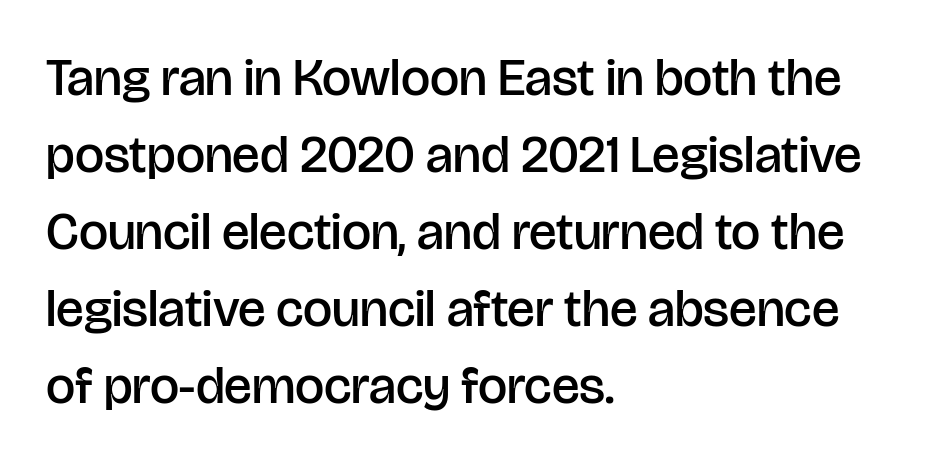
{"serif": "no", "italic": "no", "bold": "semi", "weight": "semibold", "width": "normal", "stroke_contrast": "low", "x_height": "large", "monospaced": "no", "underline": "no", "align": "left", "line_spacing": "normal", "line_spacing_ratio": 1.48, "letter_spacing": "normal", "letter_spacing_em": 0.0, "glyph_px": 52}
